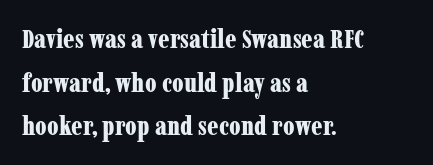
Q: Is the text bold? A: Yes.
Q: Is the text italic (slanted)? A: No, it is upright.
Q: Is the text underlined? A: No.
Q: How is the paragraph aligned? A: Left-aligned.
Q: Is the spacing between letters normal or unusually wide? A: Normal.
Q: Is the spacing between lines tight, normal or loose? A: Normal.
